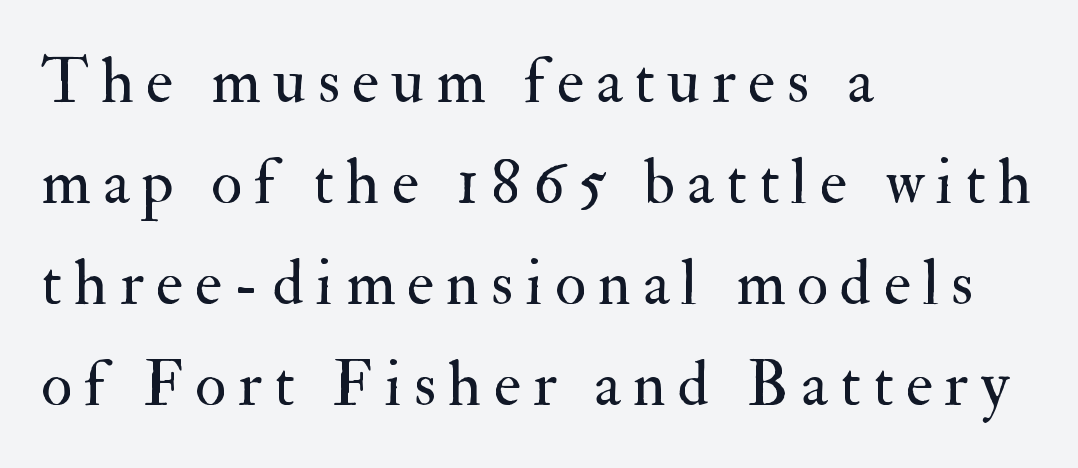
Is the block centered? No — it sits flush against the left margin. To sum up the face: it has serifs. Descenders are the only things crossing below the line. Varying glyph widths throughout — classic text-font behaviour.
